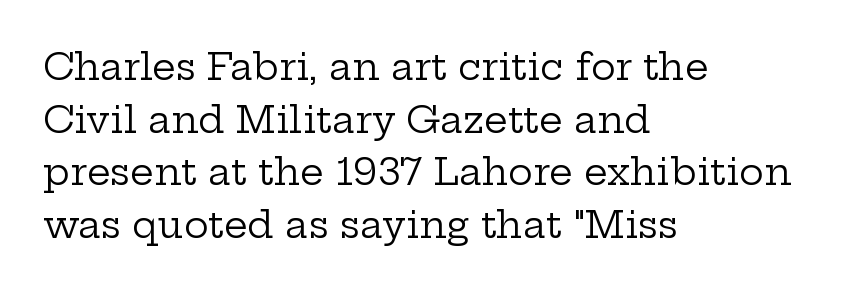
Q: Is the text bold? A: No.
Q: Is the text italic (slanted)? A: No, it is upright.
Q: Is the typeface a serif or a sans-serif typeface? A: Serif.
Q: Is the text underlined? A: No.
Q: How is the paragraph aligned? A: Left-aligned.
Q: Is the spacing between letters normal or unusually wide? A: Normal.
Q: Is the spacing between lines tight, normal or loose? A: Normal.
Q: Width (condensed, normal, or wide)? A: Wide.
Q: Stroke contrast? A: Low.
Q: x-height? A: Medium.
Q: Monospaced? A: No.
